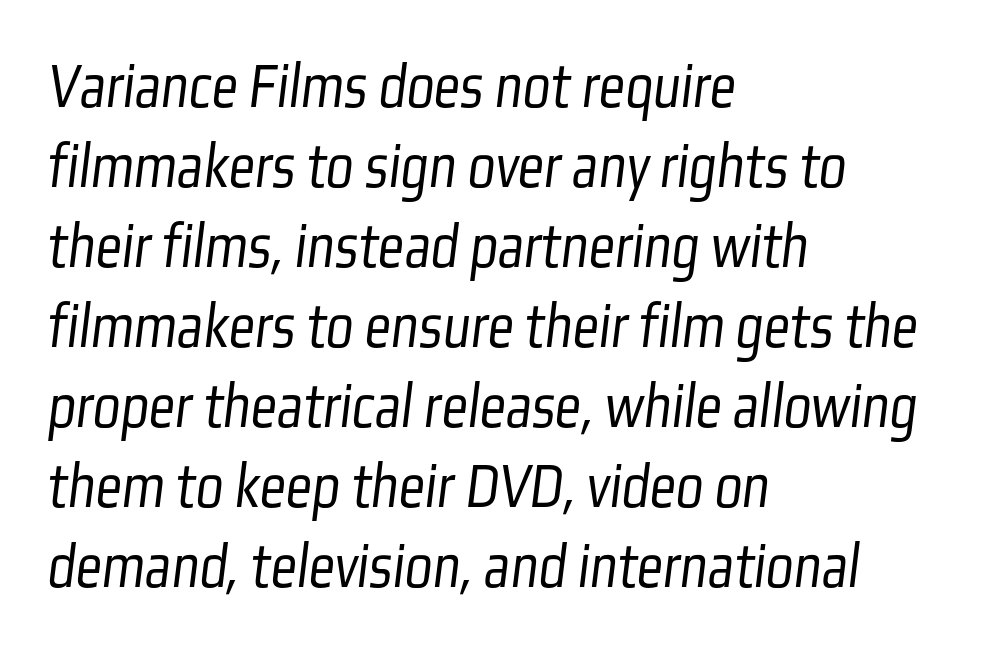
The image shows 65 px light, condensed sans-serif type; set left-aligned, line spacing 1.23x, normal letter spacing, not underlined; low stroke contrast and a medium x-height.
